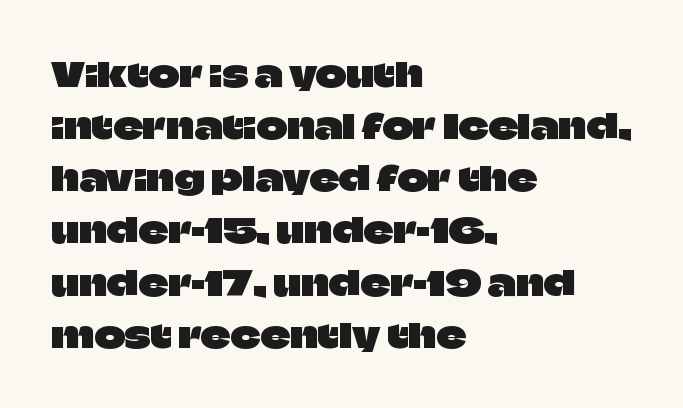
The image shows 33 px sans-serif type, upright; set left-aligned, normal line spacing (1.58x), normal letter spacing, not underlined; low stroke contrast and a large x-height.
